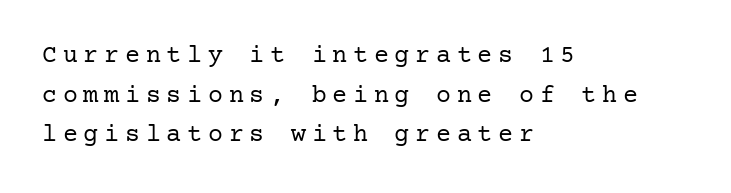
Horizontally, the lines are justified to the leading edge only. Stroke mass is kept to a normal reading level or below. Underlining? Definitely not there. What stands out about the letter spacing? Its width — letters are far apart.
